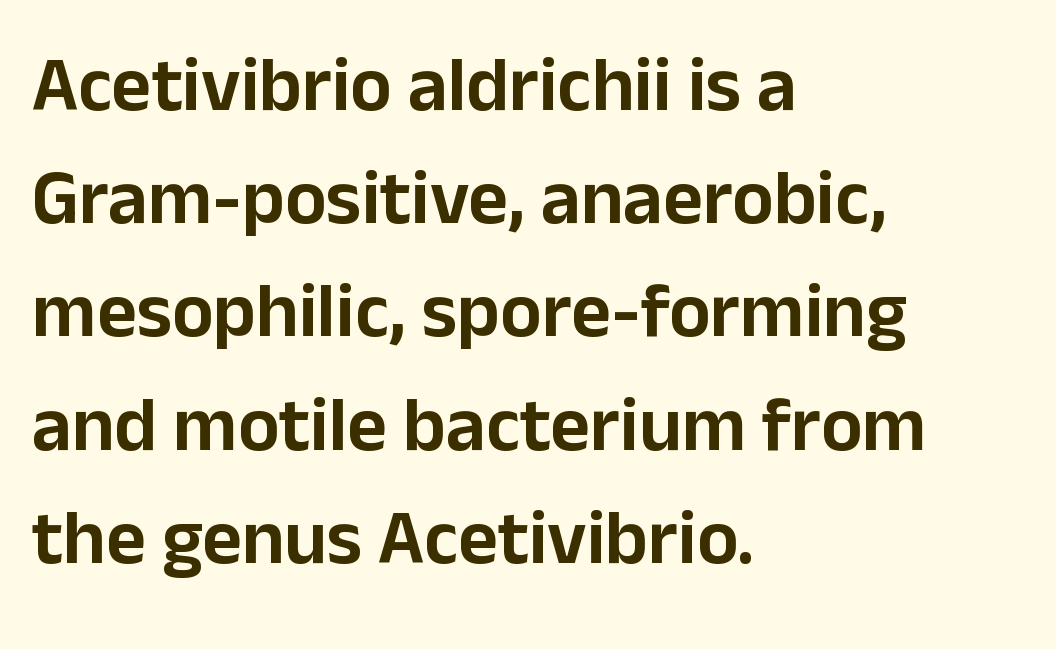
This sample uses a sans-serif face. Reading down the block, your eye returns to a fixed left position each line. The passage shown has conventional tracking throughout. These lines were composed using upright roman letters. Type without underlining. Baseline-to-baseline distance is the conventional proportion of letter height.
